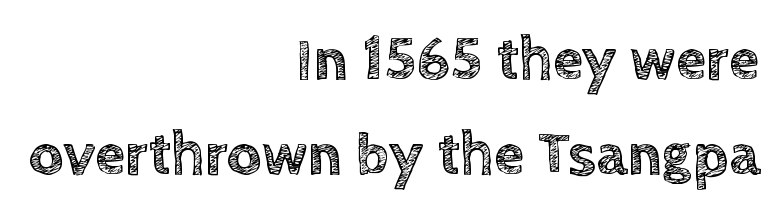
{"italic": "no", "width": "normal", "x_height": "large", "monospaced": "no", "underline": "no", "align": "right", "line_spacing": "normal", "line_spacing_ratio": 1.55, "letter_spacing": "normal", "letter_spacing_em": 0.0, "glyph_px": 61}
